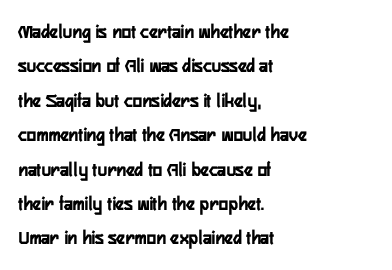
Alignment: flush left. There is no visible air inserted between adjacent glyphs. Does the lettering tilt? It doesn't — this is upright. The strip under each line holds only bare page.
